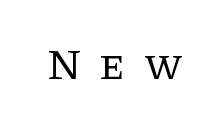
Each letter keeps its own natural width here, so spacing adapts to shape. No heavy texture on the line: the type isn't bold. Posture: upright roman. The passage shown is typeset with a serif family. The rendering inserts visible extra space after every character.
